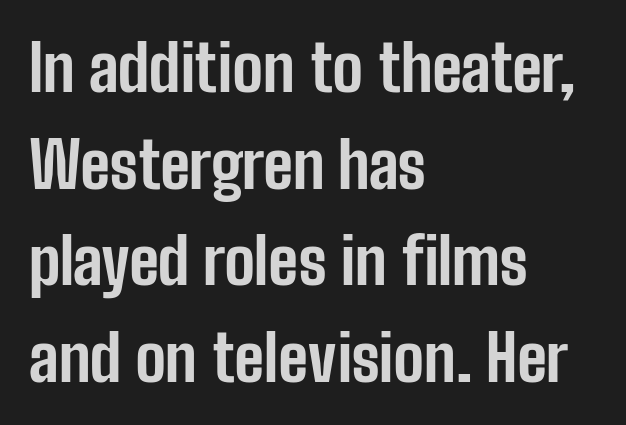
Left-aligned paragraph, ragged on the right. Letter spacing: default. Strong, thick strokes mark this as bold type. You can tell from the bare stems that sans-serif type was used. Proportional: the letters do not fall into vertical columns.
